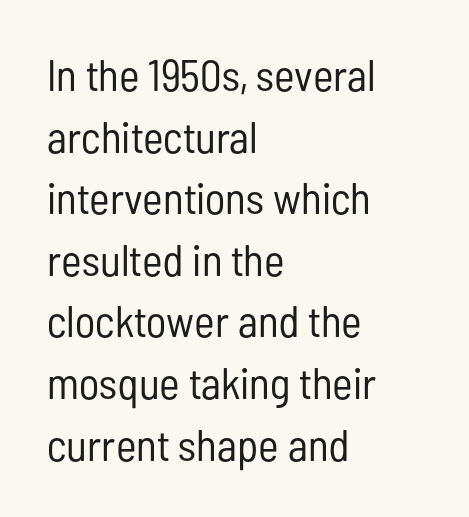
The image shows 44 px regular-weight, condensed sans-serif type, upright; set left-aligned, normal line spacing (1.4x), normal letter spacing, not underlined; low stroke contrast and a medium x-height.
